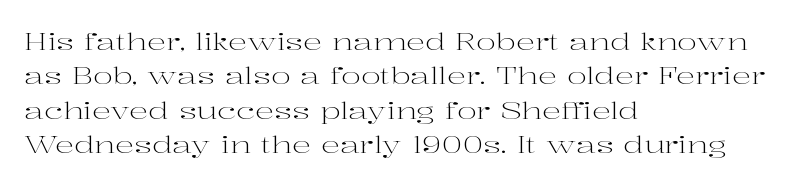
Vertical stems look standard width or narrower in stroke. Default kerning and tracking; the words read as compact shapes. These lines are set flush left with a ragged right edge. The baseline area is clear.
